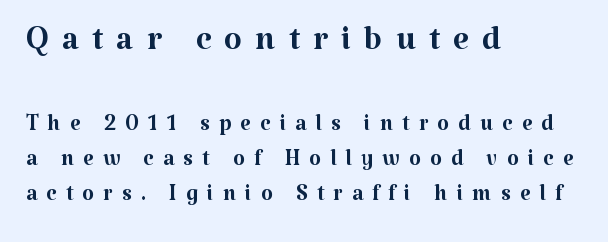
Spacing verdict: proportional, widths tailored to each character. Weight: not bold — regular or lighter. If you drew a ruler down the left edge, every line would touch it. Line spacing here is tight. Bigger letters appear in the top chunk; the bottom chunk is reduced. Glyph-to-glyph distance is far greater than everyday printed text.
